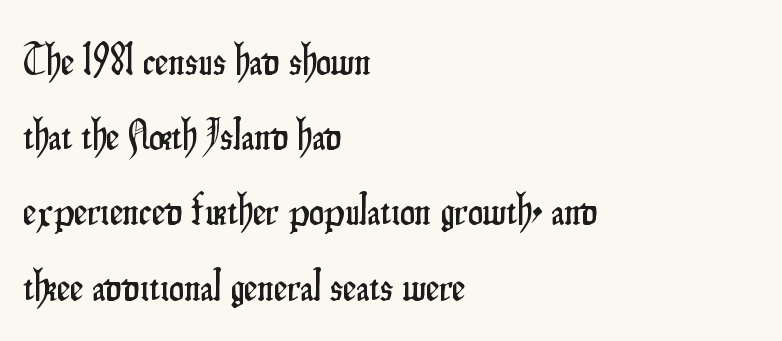
The image shows 42 px condensed sans-serif type, upright; set left-aligned, line spacing 1.79x, normal letter spacing, not underlined; low stroke contrast and a small x-height.
